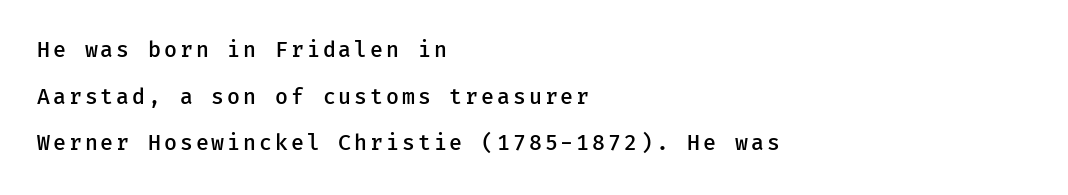
The image shows 21 px text type, upright; set left-aligned, loose line spacing (2.22x), not underlined.
